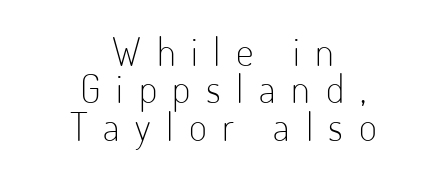
Q: Is the text bold? A: No.
Q: Is the text italic (slanted)? A: No, it is upright.
Q: Is the typeface a serif or a sans-serif typeface? A: Sans-serif.
Q: Is the text underlined? A: No.
Q: How is the paragraph aligned? A: Centered.
Q: Is the spacing between letters normal or unusually wide? A: Unusually wide.
Q: Is the spacing between lines tight, normal or loose? A: Tight.
Q: Width (condensed, normal, or wide)? A: Condensed.
Q: Stroke contrast? A: Low.
Q: x-height? A: Small.
Q: Monospaced? A: No.
